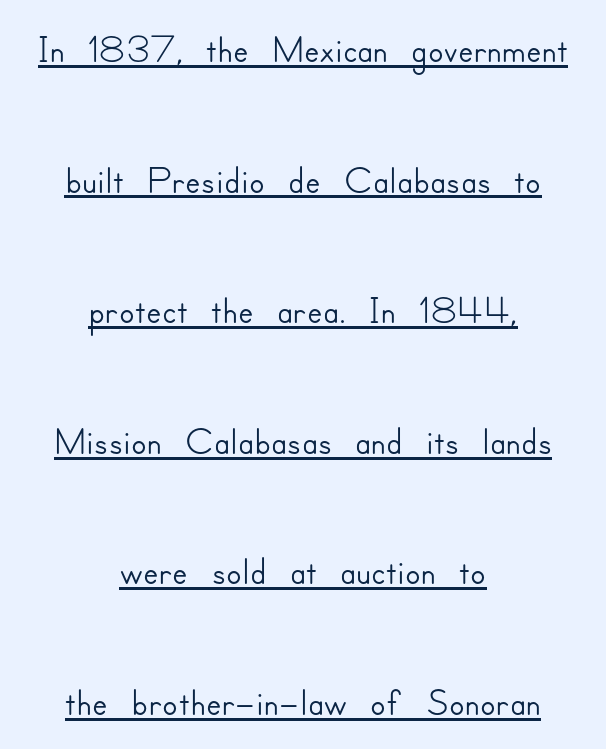
The image shows 57 px sans-serif type, upright; set centered, loose line spacing (2.29x), normal letter spacing, underlined; low stroke contrast and a small x-height.
